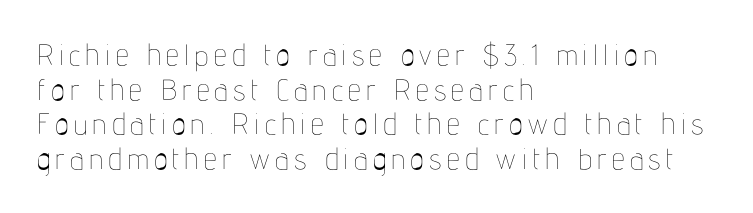
Posture: straight, roman, zero tilt. Letters have the restrained weight of plain body copy at most. Think of a printed novel: that variable character pitch is what you see here. Typeset ragged right — the left edge is the straight one. The strip under each line holds only bare page.
